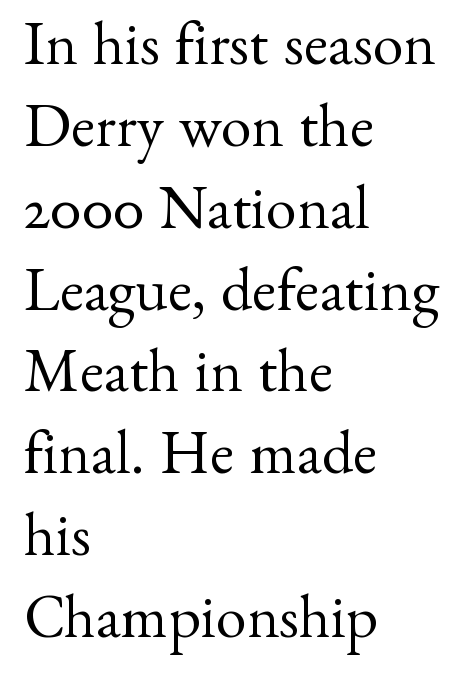
Q: Is the text bold? A: No.
Q: Is the text italic (slanted)? A: No, it is upright.
Q: Is the typeface a serif or a sans-serif typeface? A: Serif.
Q: Is the text underlined? A: No.
Q: How is the paragraph aligned? A: Left-aligned.
Q: Is the spacing between letters normal or unusually wide? A: Normal.
Q: Is the spacing between lines tight, normal or loose? A: Normal.
Q: Width (condensed, normal, or wide)? A: Normal.
Q: Stroke contrast? A: Medium.
Q: x-height? A: Small.
Q: Monospaced? A: No.
